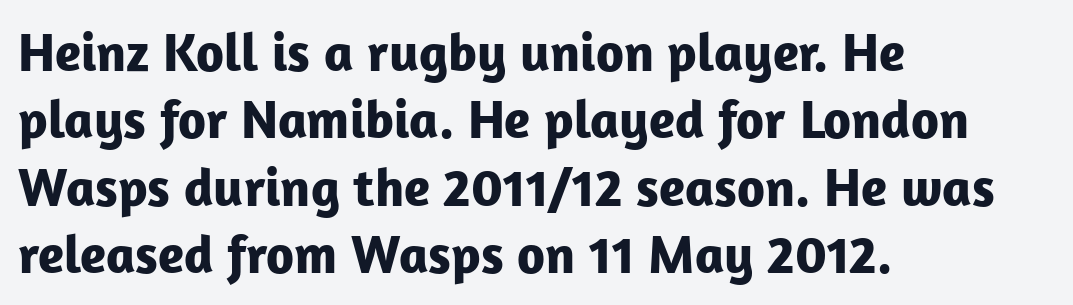
The characters look thick and weighty, a clear bold. This rendering features lettering with no underline. Examine the stroke ends and you'll find no serifs. Notice how descenders clear the ascenders below comfortably — that's standard leading. Here the glyphs are tracked normally, forming tight word shapes. Characters remain perfectly vertical along every line.
